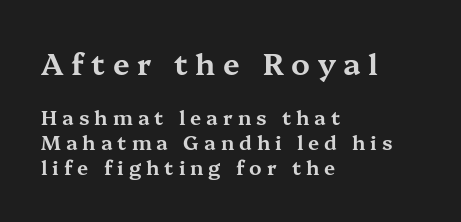
Q: Is the text italic (slanted)? A: No, it is upright.
Q: Is the typeface a serif or a sans-serif typeface? A: Serif.
Q: Is the text underlined? A: No.
Q: How is the paragraph aligned? A: Left-aligned.
Q: Is the spacing between letters normal or unusually wide? A: Unusually wide.
Q: Which block of text is set in a larger size, the first (top) or the second (bottom)? A: The first (top) one.
Q: Width (condensed, normal, or wide)? A: Wide.
Q: Stroke contrast? A: Medium.
Q: x-height? A: Medium.
Q: Monospaced? A: No.
